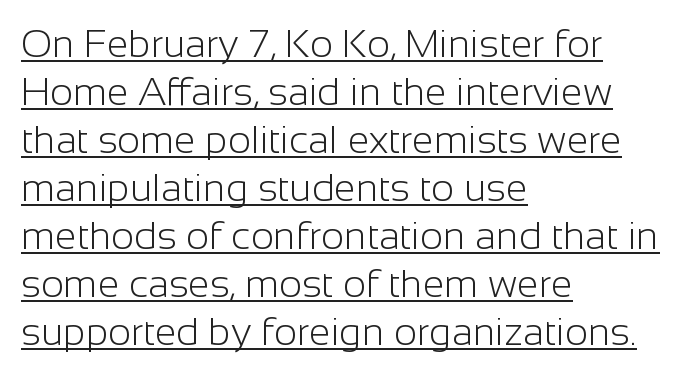
Q: Is the text bold? A: No.
Q: Is the text italic (slanted)? A: No, it is upright.
Q: Is the typeface a serif or a sans-serif typeface? A: Sans-serif.
Q: Is the text underlined? A: Yes.
Q: How is the paragraph aligned? A: Left-aligned.
Q: Is the spacing between letters normal or unusually wide? A: Normal.
Q: Width (condensed, normal, or wide)? A: Normal.
Q: Stroke contrast? A: Low.
Q: x-height? A: Medium.
Q: Monospaced? A: No.
